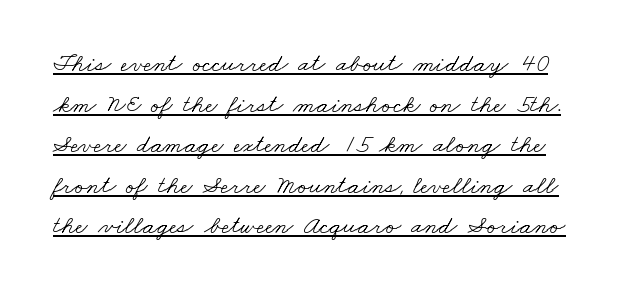
No letter is thick-stroked: the sample isn't bold. Each new line begins a customary step beneath the previous one. Tracking value appears to be zero — textbook default spacing. The specimen includes a rule beneath the text block's lines.
